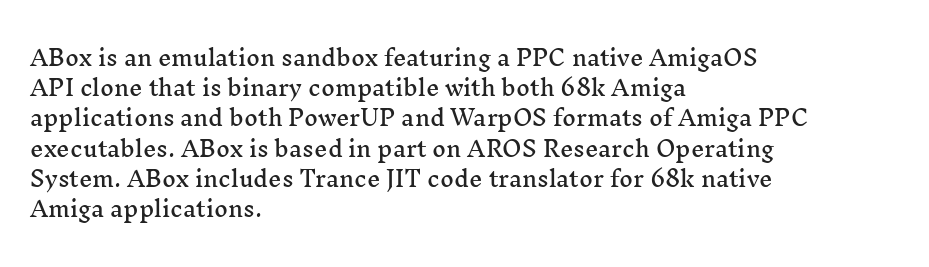
{"italic": "no", "underline": "no", "align": "left", "line_spacing": "normal", "line_spacing_ratio": 1.44, "letter_spacing": "normal", "letter_spacing_em": 0.0, "glyph_px": 21}
